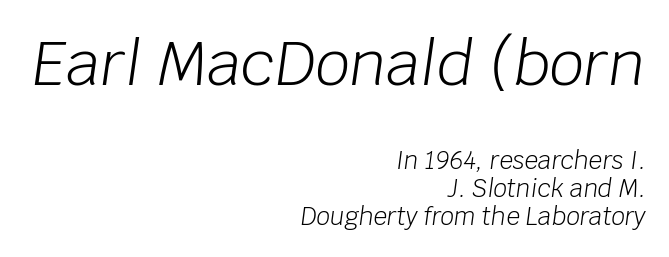
Q: Is the text bold? A: No.
Q: Is the text italic (slanted)? A: Yes, it leans right by about 8 degrees.
Q: Is the text underlined? A: No.
Q: How is the paragraph aligned? A: Right-aligned.
Q: Is the spacing between letters normal or unusually wide? A: Normal.
Q: Which block of text is set in a larger size, the first (top) or the second (bottom)? A: The first (top) one.
Q: Width (condensed, normal, or wide)? A: Normal.
Q: Stroke contrast? A: Low.
Q: x-height? A: Large.
Q: Monospaced? A: No.
